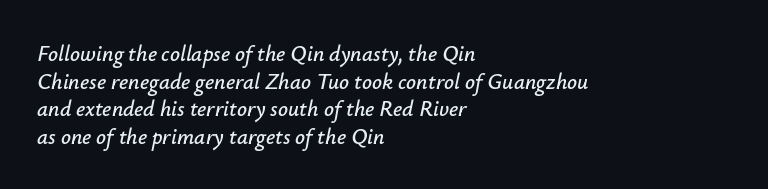
The image shows 22 px text type, italic (leaning right); set left-aligned, normal line spacing (1.26x), normal letter spacing, not underlined.
